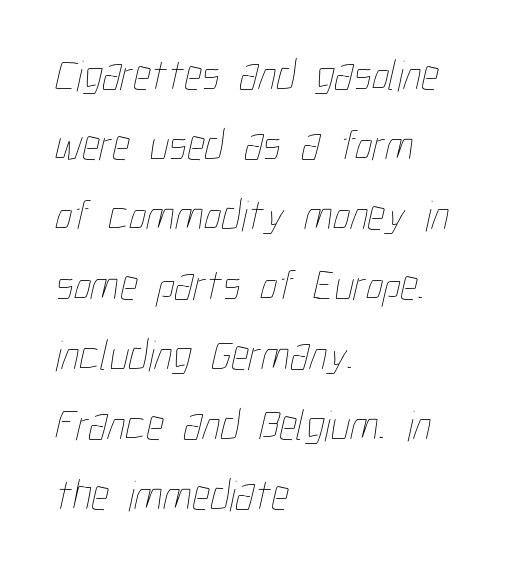
{"bold": "no", "weight": "thin", "width": "condensed", "stroke_contrast": "low", "x_height": "medium", "monospaced": "no", "underline": "no", "align": "left", "line_spacing": "normal", "line_spacing_ratio": 1.59, "letter_spacing": "normal", "letter_spacing_em": 0.0, "glyph_px": 44}
